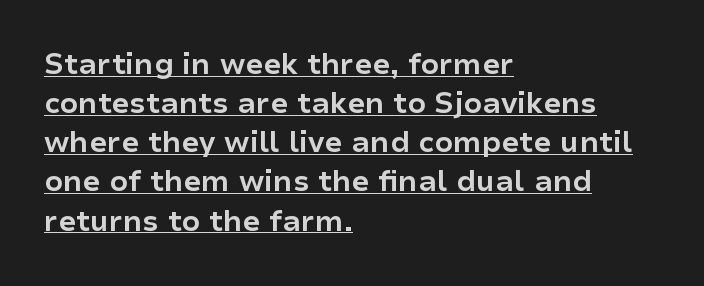
Typeset ragged right — the left edge is the straight one. Quick note: not italic, upright. Like a heading marked for emphasis, these lines bear an underscore. The letters advance in unequal steps, a hallmark of proportional type. Rows of type keep a routine distance in the vertical direction. Every letter is thick-stroked: bold, no question.
